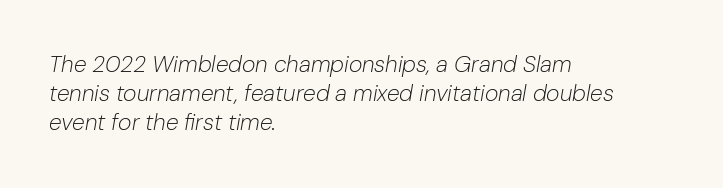
The image shows 23 px text type, italic (leaning right); set left-aligned, normal line spacing (1.27x), normal letter spacing, not underlined.
